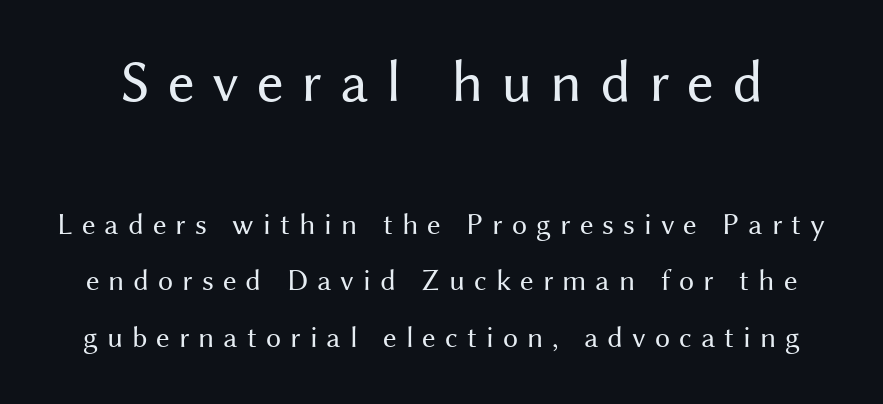
Q: Is the text bold? A: No.
Q: Is the text italic (slanted)? A: No, it is upright.
Q: Is the typeface a serif or a sans-serif typeface? A: Sans-serif.
Q: Is the text underlined? A: No.
Q: Is the spacing between letters normal or unusually wide? A: Unusually wide.
Q: Which block of text is set in a larger size, the first (top) or the second (bottom)? A: The first (top) one.
Q: Width (condensed, normal, or wide)? A: Normal.
Q: Stroke contrast? A: Medium.
Q: x-height? A: Medium.
Q: Monospaced? A: No.
